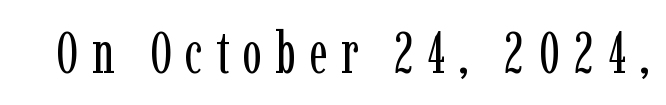
The image shows 58 px regular-weight, condensed serif type, upright; set unusually wide letter spacing (+0.23 em), not underlined; low stroke contrast and a medium x-height.
